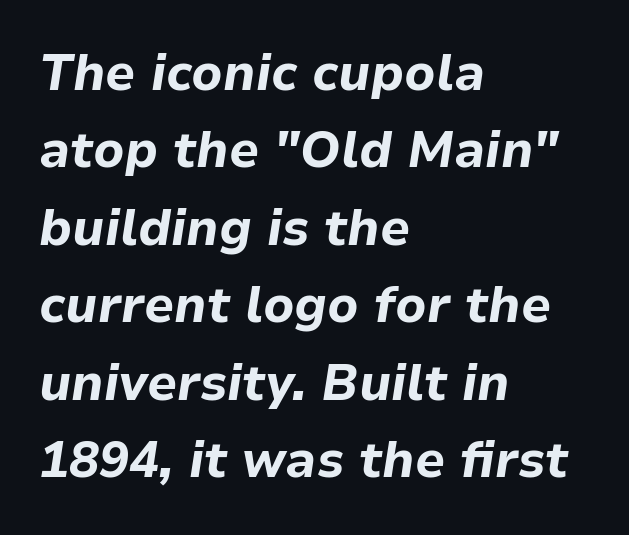
The image shows 50 px bold type, italic (leaning right); set left-aligned, normal line spacing (1.55x), normal letter spacing, not underlined; low stroke contrast and a medium x-height.
